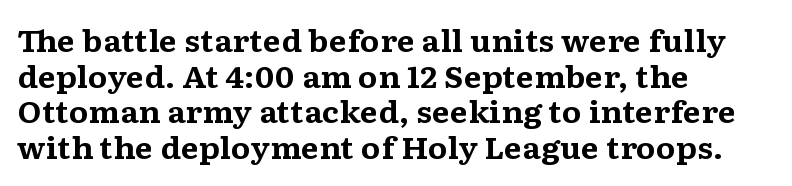
{"serif": "yes", "italic": "no", "bold": "yes", "weight": "bold", "width": "wide", "stroke_contrast": "medium", "x_height": "medium", "monospaced": "no", "underline": "no", "align": "left", "line_spacing_ratio": 1.23, "letter_spacing": "normal", "letter_spacing_em": 0.0, "glyph_px": 29}
